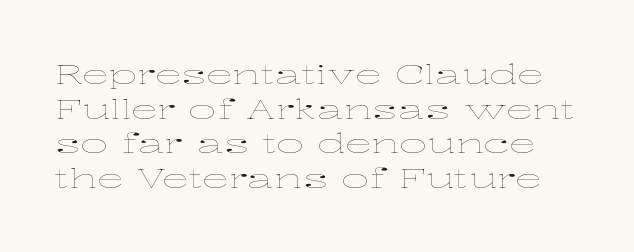
The image shows 27 px text type, upright; set normal line spacing (1.28x), normal letter spacing, not underlined.
